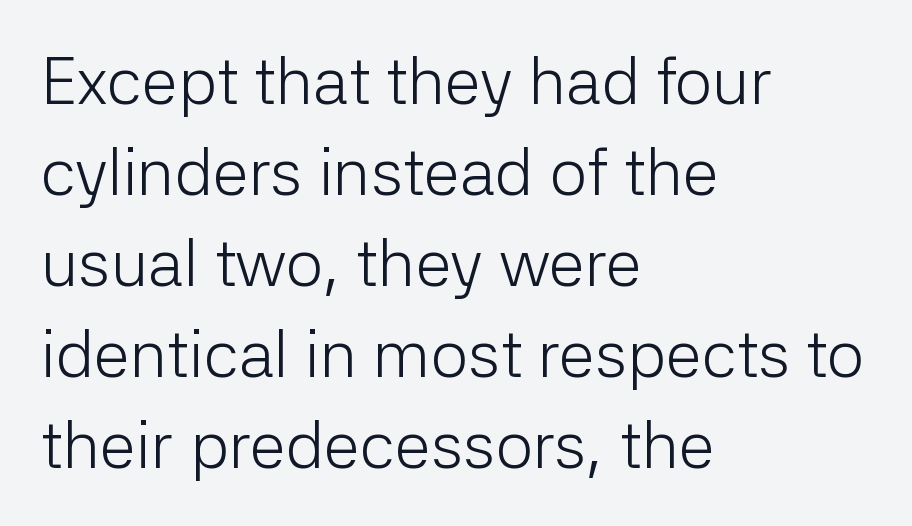
The image shows 66 px light sans-serif type, upright; set left-aligned, normal line spacing (1.38x), normal letter spacing, not underlined; low stroke contrast and a medium x-height.
